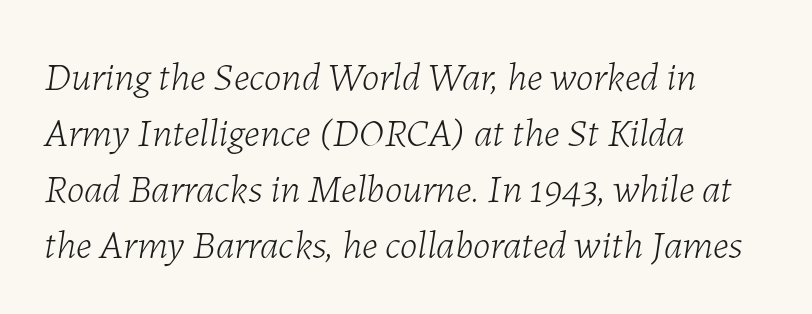
A typesetter would mark this as italic. One glance says typical: line gaps are just what's usual. Words appear dense and cohesive because spacing is normal. No letter is thick-stroked: the sample isn't bold.
